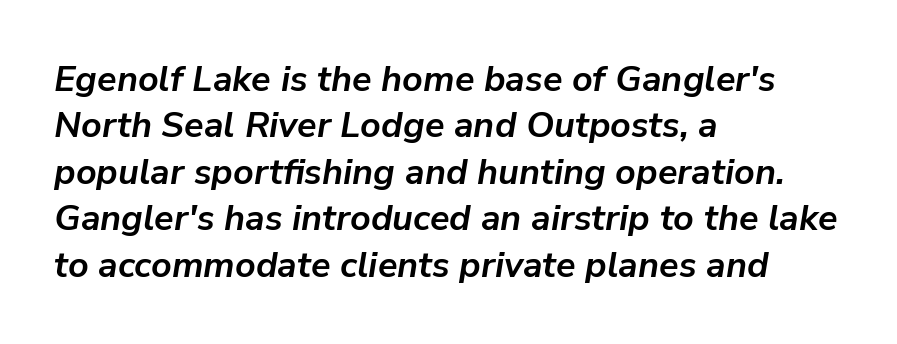
The image shows 36 px semibold type, italic (leaning right); set left-aligned, normal line spacing (1.29x), normal letter spacing, not underlined; low stroke contrast and a medium x-height.
